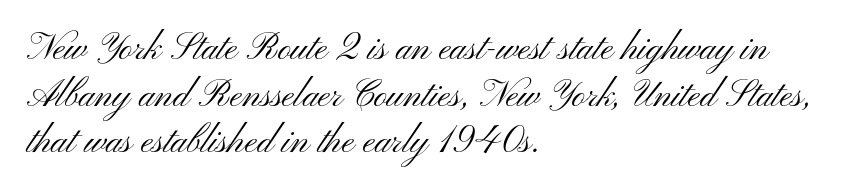
Q: Is the text bold? A: No.
Q: Is the text italic (slanted)? A: Yes.
Q: Is the typeface a serif or a sans-serif typeface? A: Sans-serif.
Q: Is the text underlined? A: No.
Q: How is the paragraph aligned? A: Left-aligned.
Q: Is the spacing between letters normal or unusually wide? A: Normal.
Q: Is the spacing between lines tight, normal or loose? A: Normal.
Q: Width (condensed, normal, or wide)? A: Wide.
Q: Stroke contrast? A: Medium.
Q: x-height? A: Small.
Q: Monospaced? A: No.
